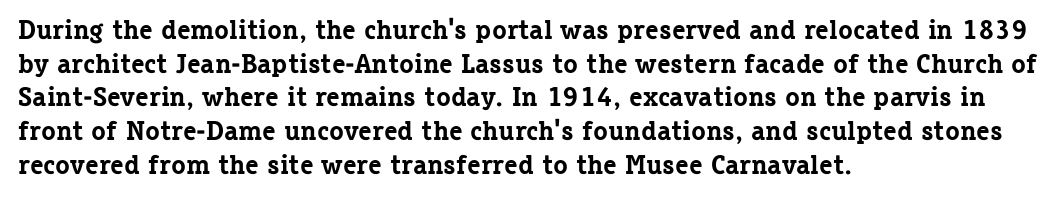
{"italic": "no", "bold": "yes", "underline": "no", "align": "left", "line_spacing": "normal", "line_spacing_ratio": 1.25, "letter_spacing": "normal", "letter_spacing_em": 0.0, "glyph_px": 27}
